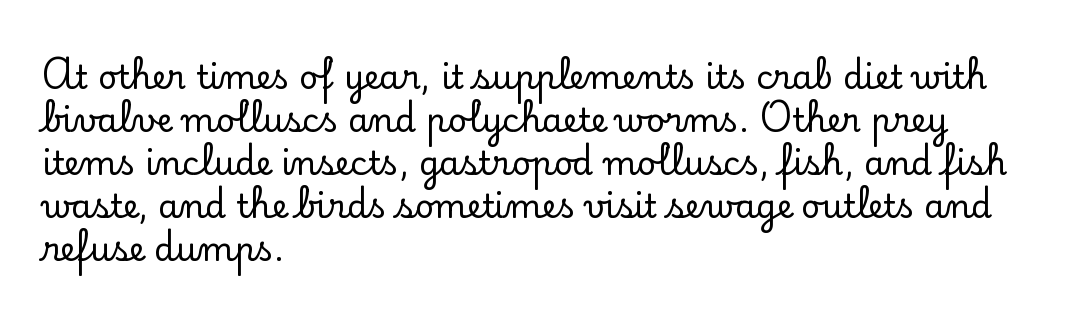
A typesetter would mark this as roman, not italic. Layout note: lines flush left. Type without underlining. This sample uses plain, unmodified letter spacing. Think of a printed novel: that variable character pitch is what you see here.
